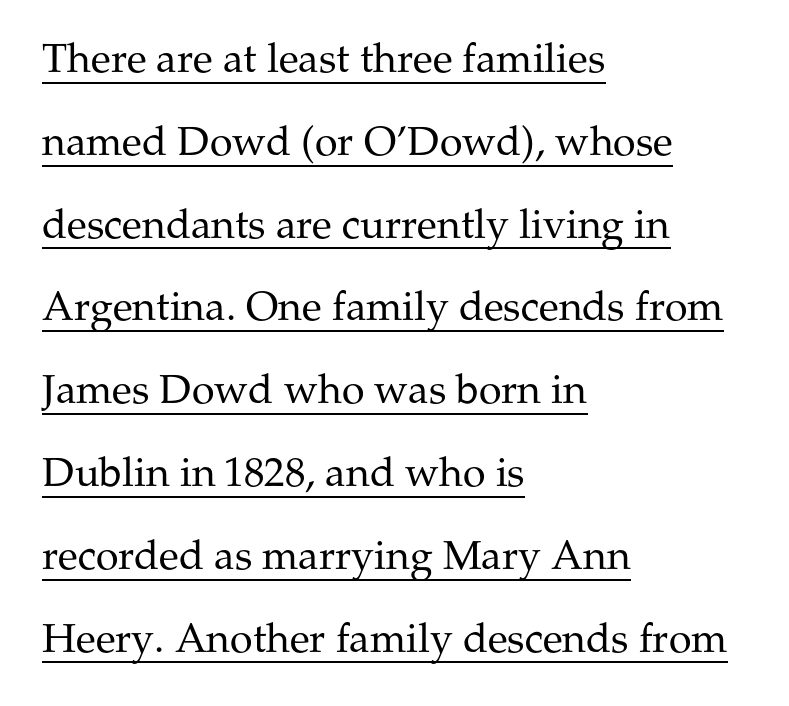
Q: Is the text bold? A: No.
Q: Is the text italic (slanted)? A: No, it is upright.
Q: Is the typeface a serif or a sans-serif typeface? A: Serif.
Q: Is the text underlined? A: Yes.
Q: How is the paragraph aligned? A: Left-aligned.
Q: Is the spacing between letters normal or unusually wide? A: Normal.
Q: Is the spacing between lines tight, normal or loose? A: Loose.
Q: Width (condensed, normal, or wide)? A: Normal.
Q: Stroke contrast? A: Medium.
Q: x-height? A: Medium.
Q: Monospaced? A: No.
